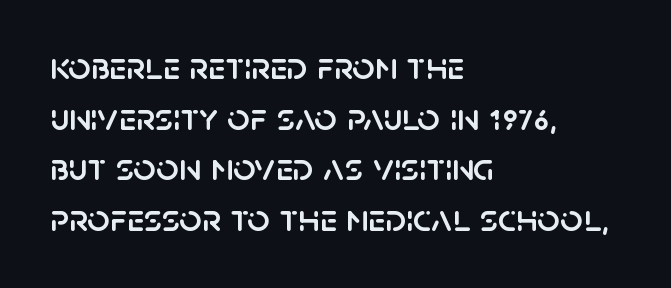
The image shows 39 px sans-serif type, upright; set left-aligned, normal line spacing (1.3x), normal letter spacing, not underlined; low stroke contrast and a large x-height.
